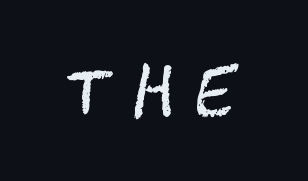
The image shows 62 px regular-weight, condensed sans-serif type, upright; set unusually wide letter spacing (+0.35 em), not underlined; medium stroke contrast and a large x-height.
